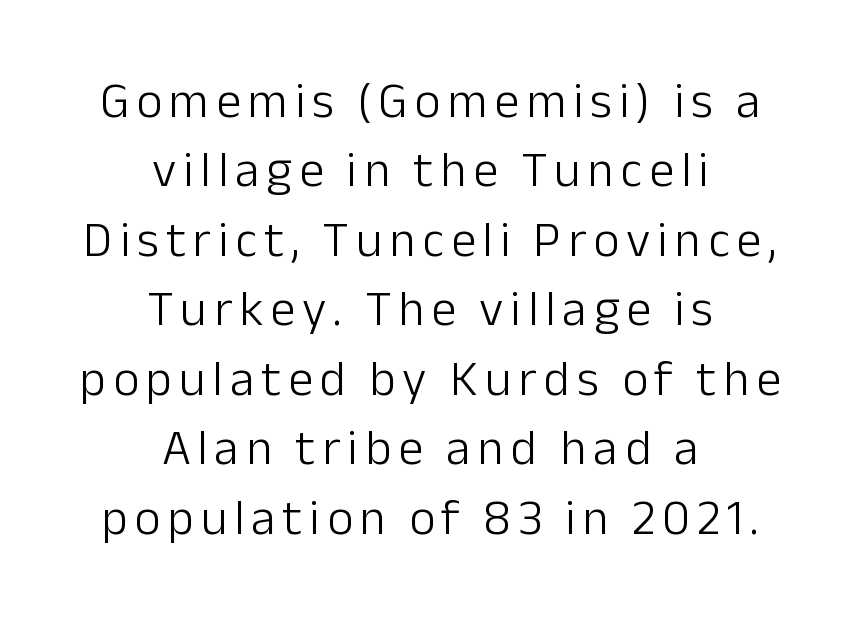
Q: Is the text bold? A: No.
Q: Is the text italic (slanted)? A: No, it is upright.
Q: Is the typeface a serif or a sans-serif typeface? A: Sans-serif.
Q: Is the text underlined? A: No.
Q: How is the paragraph aligned? A: Centered.
Q: Is the spacing between lines tight, normal or loose? A: Normal.
Q: Width (condensed, normal, or wide)? A: Normal.
Q: Stroke contrast? A: Low.
Q: x-height? A: Medium.
Q: Monospaced? A: No.
